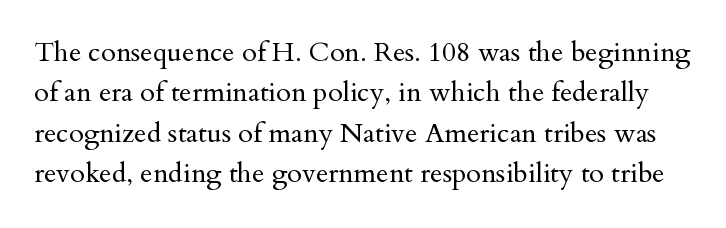
{"italic": "no", "bold": "no", "underline": "no", "line_spacing": "normal", "line_spacing_ratio": 1.5, "letter_spacing": "normal", "letter_spacing_em": 0.0, "glyph_px": 27}
